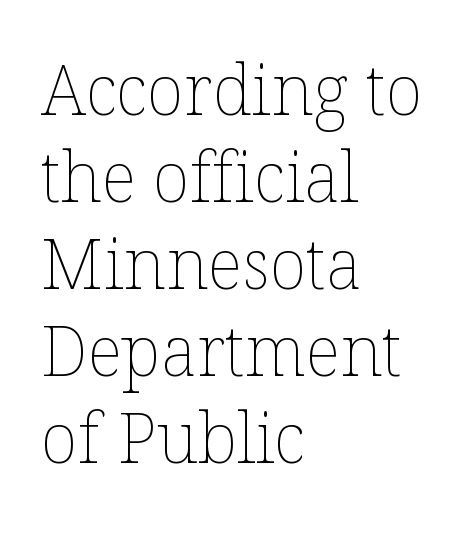
Q: Is the text bold? A: No.
Q: Is the text italic (slanted)? A: No, it is upright.
Q: Is the text underlined? A: No.
Q: How is the paragraph aligned? A: Left-aligned.
Q: Is the spacing between letters normal or unusually wide? A: Normal.
Q: Is the spacing between lines tight, normal or loose? A: Normal.
Q: Width (condensed, normal, or wide)? A: Normal.
Q: Stroke contrast? A: Low.
Q: x-height? A: Medium.
Q: Monospaced? A: No.
